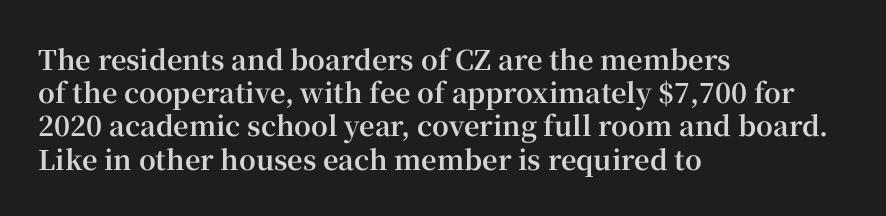
{"italic": "no", "bold": "yes", "underline": "no", "align": "left", "line_spacing_ratio": 1.23, "letter_spacing": "normal", "letter_spacing_em": 0.0, "glyph_px": 27}
